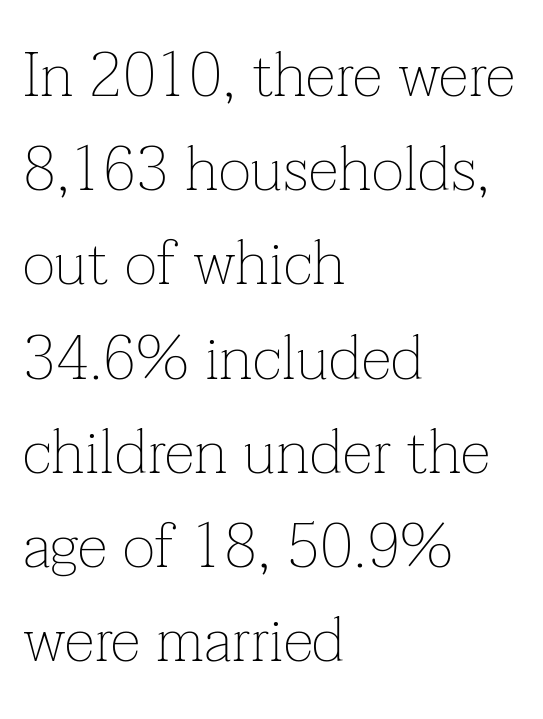
Where is the straight margin? On the left. The letters stand straight up with perfectly vertical stems. The face used here is proportionally spaced, like ordinary book or web type. Beneath every word, the page is bare. Vertically, the passage feels balanced, rows spaced as you'd expect. Bold? No — there's no thickening of the strokes.
